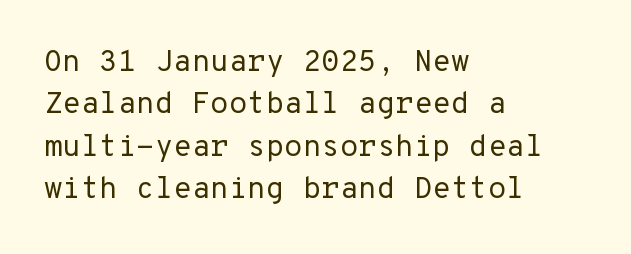
Q: Is the text bold? A: No.
Q: Is the text italic (slanted)? A: No, it is upright.
Q: Is the typeface a serif or a sans-serif typeface? A: Sans-serif.
Q: Is the text underlined? A: No.
Q: How is the paragraph aligned? A: Left-aligned.
Q: Is the spacing between letters normal or unusually wide? A: Normal.
Q: Is the spacing between lines tight, normal or loose? A: Normal.
Q: Width (condensed, normal, or wide)? A: Normal.
Q: Stroke contrast? A: Low.
Q: x-height? A: Medium.
Q: Monospaced? A: Yes.
